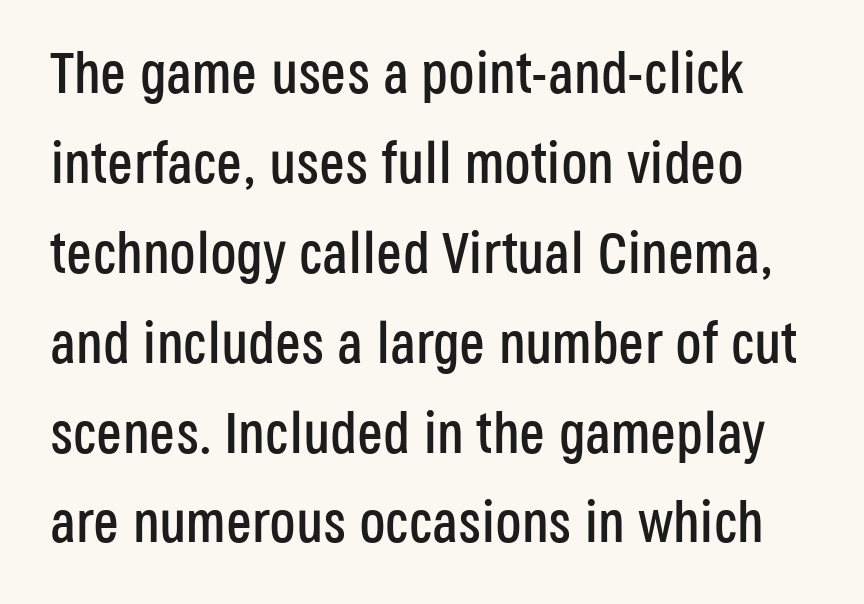
Q: Is the text italic (slanted)? A: No, it is upright.
Q: Is the typeface a serif or a sans-serif typeface? A: Sans-serif.
Q: Is the text underlined? A: No.
Q: Is the spacing between letters normal or unusually wide? A: Normal.
Q: Is the spacing between lines tight, normal or loose? A: Normal.
Q: Width (condensed, normal, or wide)? A: Condensed.
Q: Stroke contrast? A: Low.
Q: x-height? A: Large.
Q: Monospaced? A: No.
